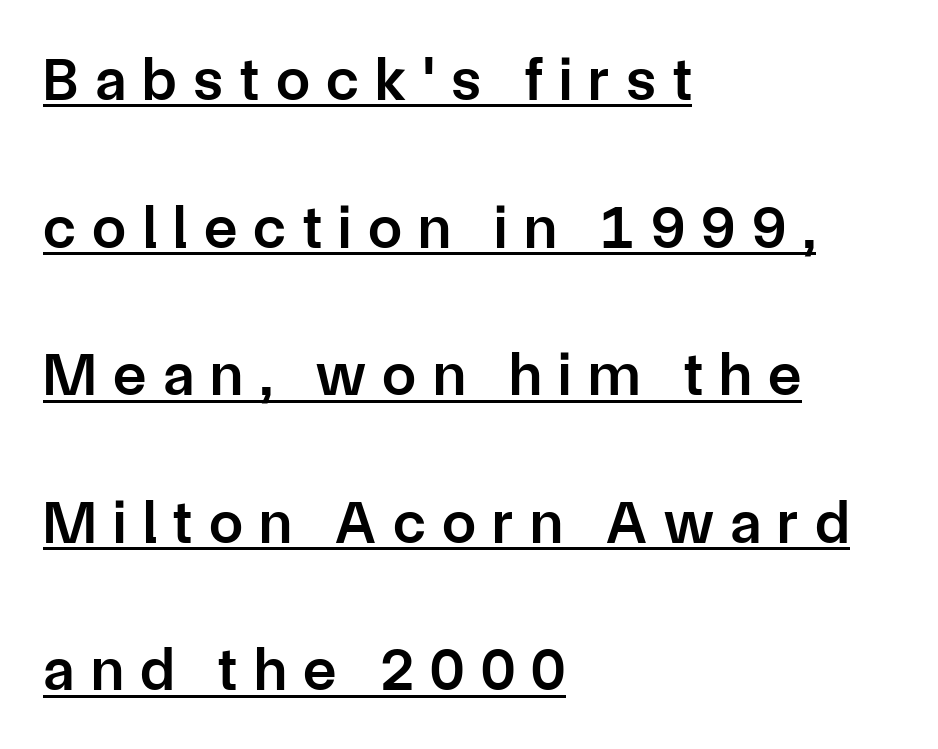
The image shows 61 px semibold sans-serif type, upright; set left-aligned, loose line spacing (2.42x), unusually wide letter spacing (+0.27 em), underlined; low stroke contrast and a medium x-height.
